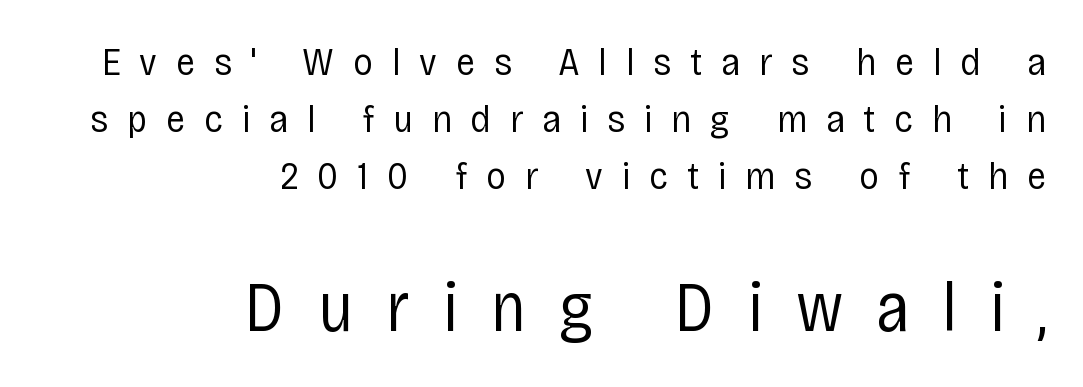
The image shows 70 px regular-weight, condensed sans-serif type, upright; set right-aligned, normal line spacing (1.43x), unusually wide letter spacing (+0.47 em), not underlined; the second (bottom) block is 1.75x larger; low stroke contrast and a large x-height.
